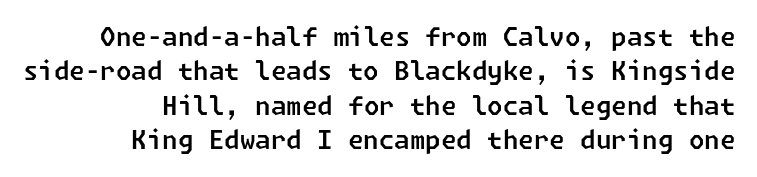
Nothing unusual about the tracking: characters are spaced as the font intends. Leading matches the norm, producing a regular column. All the whitespace from short lines collects on the left. The string is rendered with underlining switched off.
